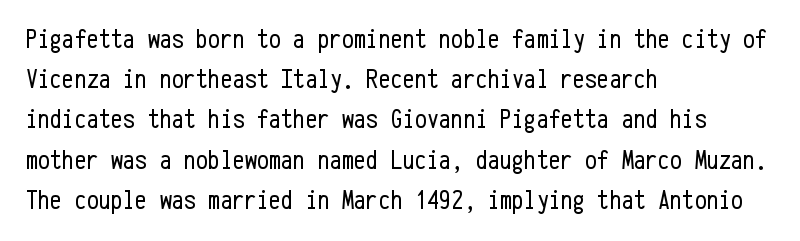
{"italic": "no", "bold": "no", "underline": "no", "align": "left", "line_spacing": "normal", "line_spacing_ratio": 1.49, "letter_spacing": "normal", "letter_spacing_em": 0.0, "glyph_px": 27}
